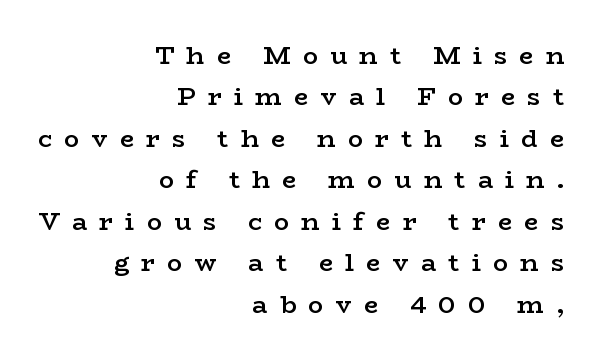
Q: Is the text bold? A: Semi-bold.
Q: Is the text italic (slanted)? A: No, it is upright.
Q: Is the text underlined? A: No.
Q: How is the paragraph aligned? A: Right-aligned.
Q: Is the spacing between letters normal or unusually wide? A: Unusually wide.
Q: Is the spacing between lines tight, normal or loose? A: Normal.
